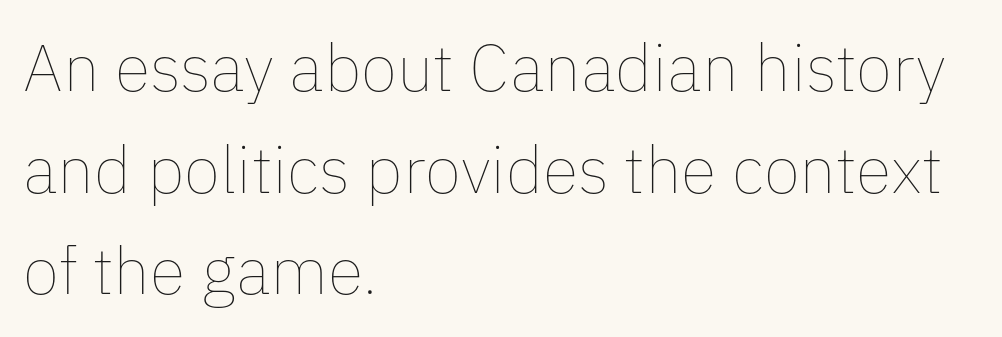
Q: Is the text bold? A: No.
Q: Is the text italic (slanted)? A: No, it is upright.
Q: Is the text underlined? A: No.
Q: How is the paragraph aligned? A: Left-aligned.
Q: Is the spacing between letters normal or unusually wide? A: Normal.
Q: Is the spacing between lines tight, normal or loose? A: Normal.
Q: Width (condensed, normal, or wide)? A: Normal.
Q: Stroke contrast? A: Low.
Q: x-height? A: Medium.
Q: Monospaced? A: No.
